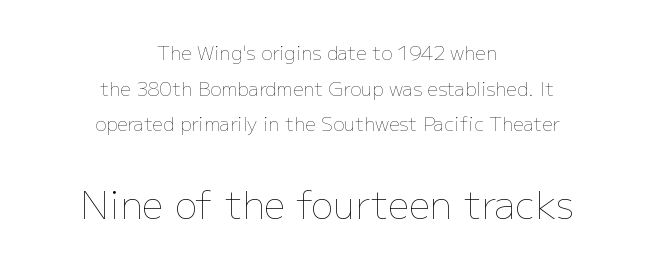
{"italic": "no", "bold": "no", "weight": "thin", "width": "normal", "stroke_contrast": "low", "x_height": "medium", "monospaced": "no", "underline": "no", "align": "center", "line_spacing_ratio": 1.87, "letter_spacing": "normal", "letter_spacing_em": 0.0, "larger_block": "second", "size_ratio": 2.0, "glyph_px": 38}
